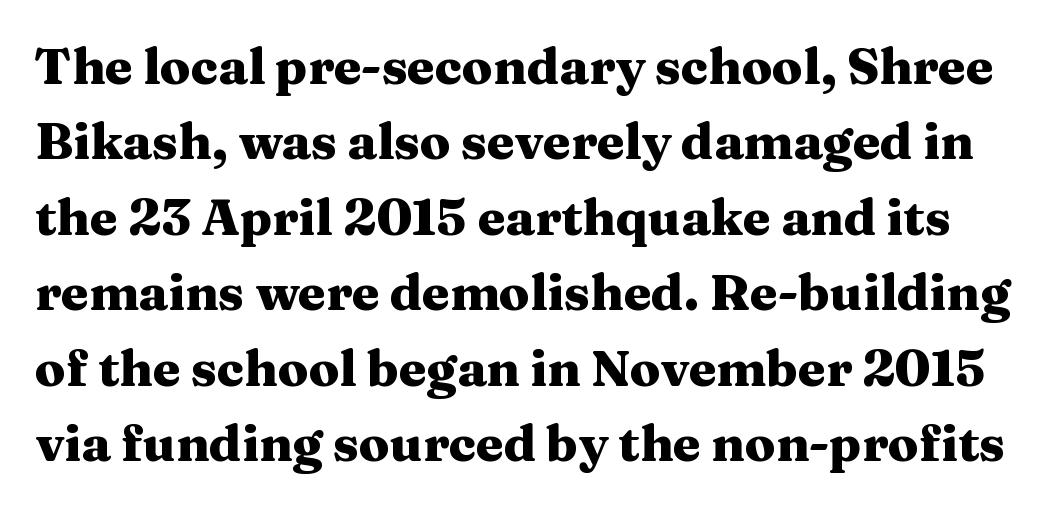
Q: Is the text bold? A: Yes.
Q: Is the text italic (slanted)? A: No, it is upright.
Q: Is the typeface a serif or a sans-serif typeface? A: Serif.
Q: Is the text underlined? A: No.
Q: Is the spacing between letters normal or unusually wide? A: Normal.
Q: Is the spacing between lines tight, normal or loose? A: Normal.
Q: Width (condensed, normal, or wide)? A: Wide.
Q: Stroke contrast? A: Medium.
Q: x-height? A: Medium.
Q: Monospaced? A: No.
